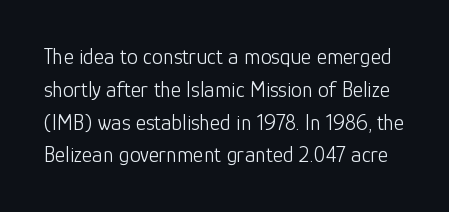
Q: Is the text bold? A: No.
Q: Is the text italic (slanted)? A: No, it is upright.
Q: Is the text underlined? A: No.
Q: Is the spacing between letters normal or unusually wide? A: Normal.
Q: Is the spacing between lines tight, normal or loose? A: Normal.
